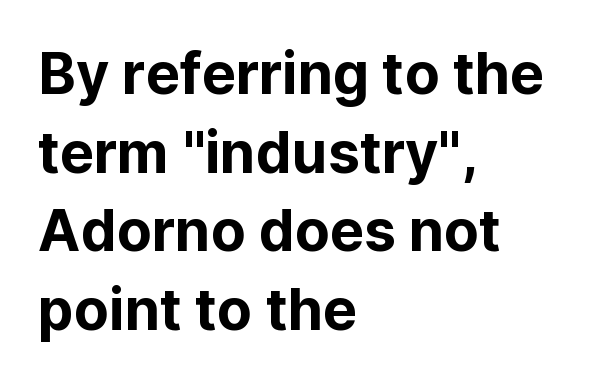
The image shows 57 px sans-serif type, upright; set left-aligned, normal line spacing (1.38x), normal letter spacing, not underlined; low stroke contrast and a medium x-height.
